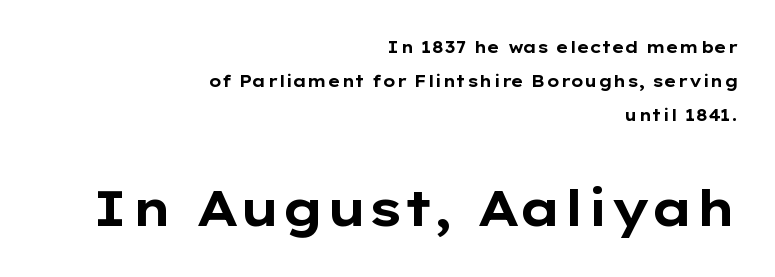
Q: Is the text bold? A: Yes.
Q: Is the text italic (slanted)? A: No, it is upright.
Q: Is the typeface a serif or a sans-serif typeface? A: Sans-serif.
Q: Is the text underlined? A: No.
Q: How is the paragraph aligned? A: Right-aligned.
Q: Is the spacing between letters normal or unusually wide? A: Normal.
Q: Is the spacing between lines tight, normal or loose? A: Loose.
Q: Which block of text is set in a larger size, the first (top) or the second (bottom)? A: The second (bottom) one.
Q: Width (condensed, normal, or wide)? A: Wide.
Q: Stroke contrast? A: Low.
Q: x-height? A: Medium.
Q: Monospaced? A: No.
